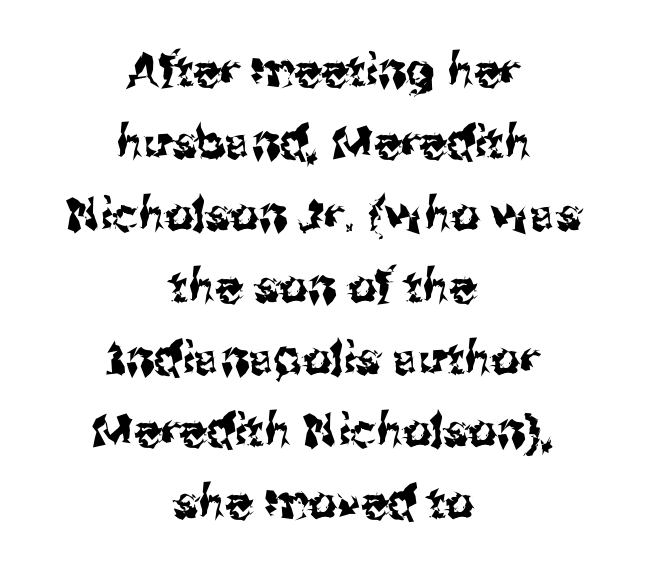
The image shows 45 px sans-serif type, upright; set centered, normal line spacing (1.6x), normal letter spacing, not underlined; medium stroke contrast and a medium x-height.
